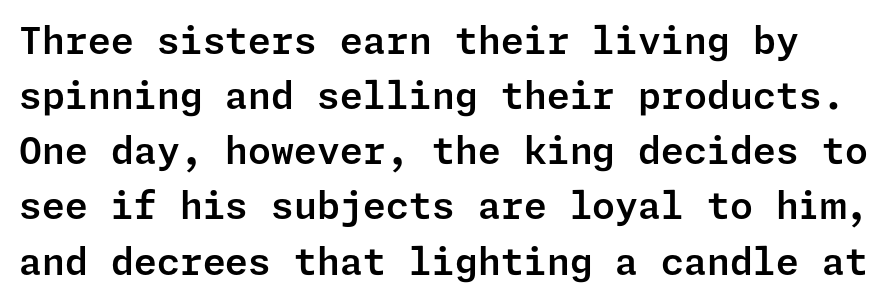
Type without underlining. The designer went with a sans here, leaving each stem footless. This sample uses an upright cut, with every glyph sitting square on the baseline. Baseline-to-baseline distance is the conventional proportion of letter height. Honestly, the letter spacing is just normal — you wouldn't notice it.
